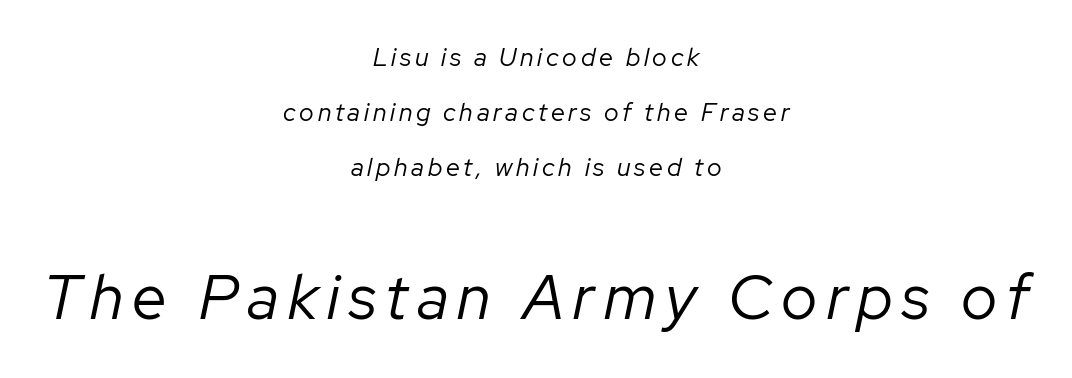
{"italic": "yes", "lean": "right", "slant_degrees": 12, "bold": "no", "weight": "regular", "width": "normal", "stroke_contrast": "low", "x_height": "medium", "monospaced": "no", "underline": "no", "align": "center", "line_spacing": "loose", "line_spacing_ratio": 2.2, "larger_block": "second", "size_ratio": 2.48, "glyph_px": 62}
